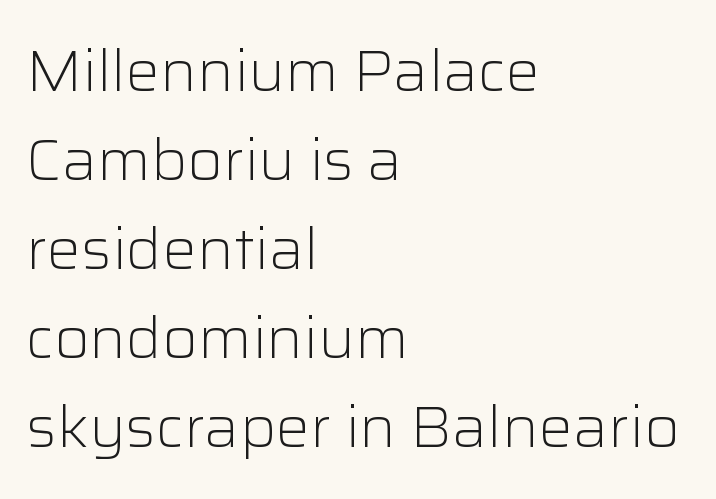
The image shows 57 px light sans-serif type, upright; set left-aligned, normal line spacing (1.56x), normal letter spacing, not underlined; low stroke contrast and a medium x-height.
